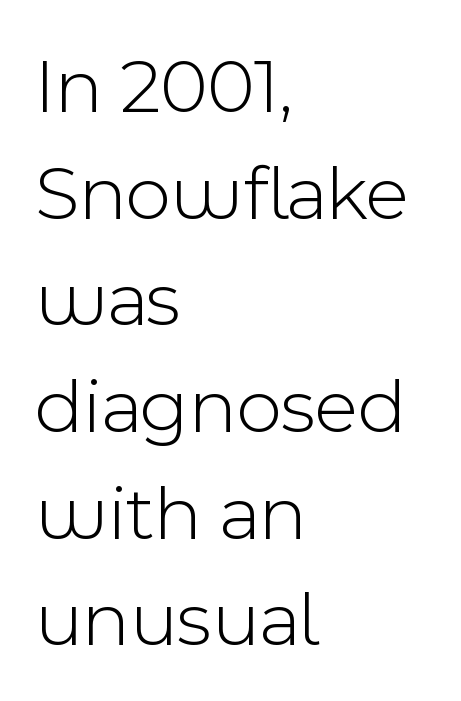
Leading: standard. Lines of text with bare space underneath. Quick note: not italic, upright. Each word holds together tightly as a unit, with standard inter-letter gaps.
